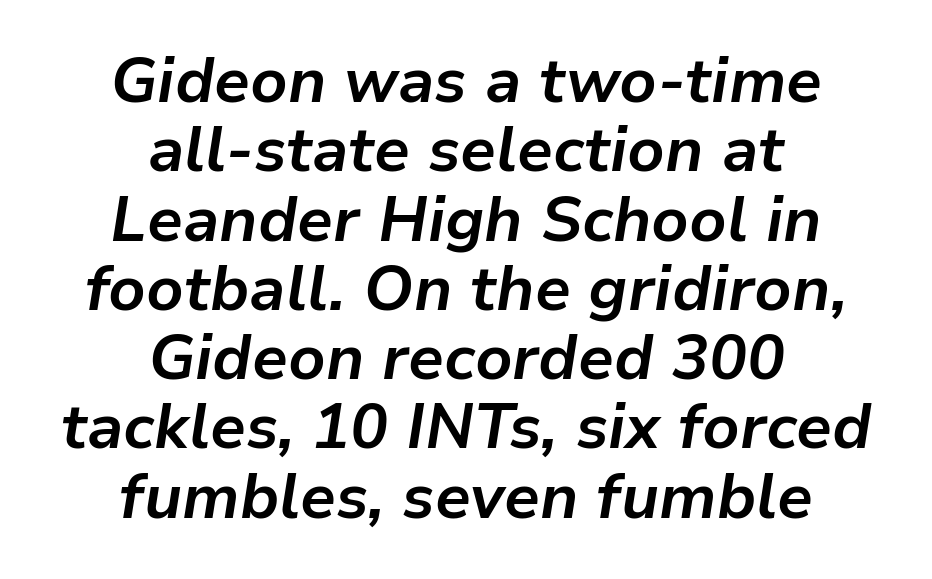
The image shows 63 px bold type, italic (leaning right); set centered, tight line spacing (1.1x), normal letter spacing, not underlined; low stroke contrast and a medium x-height.
